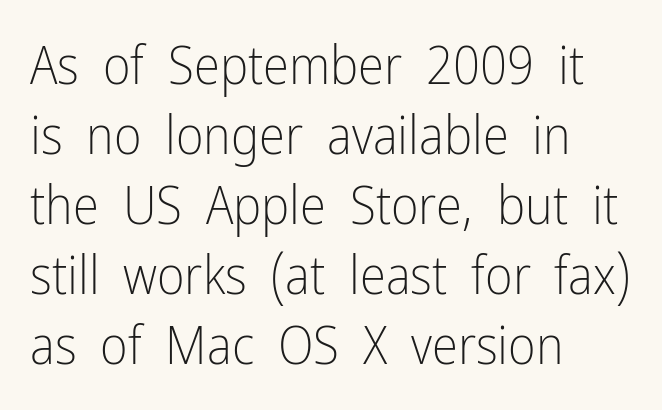
{"serif": "no", "italic": "no", "bold": "no", "weight": "light", "width": "condensed", "stroke_contrast": "low", "x_height": "medium", "monospaced": "no", "underline": "no", "align": "left", "line_spacing": "normal", "line_spacing_ratio": 1.32, "letter_spacing": "normal", "letter_spacing_em": 0.0, "glyph_px": 53}
